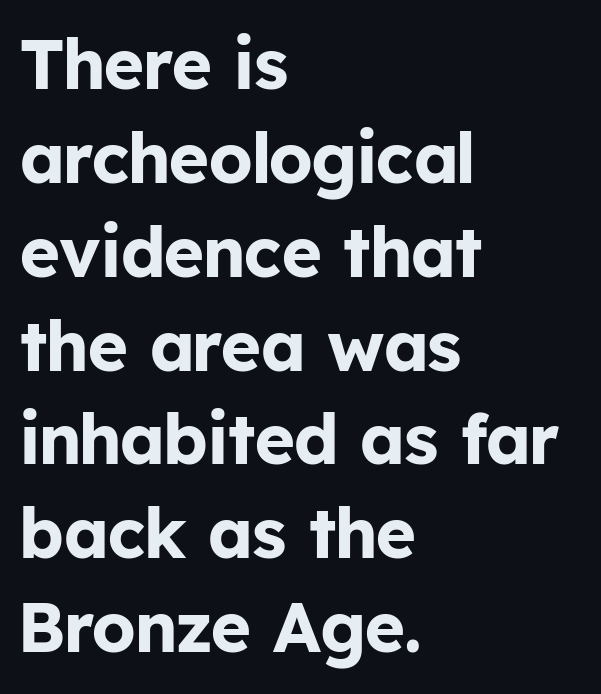
The passage shown is typed in a proportional face where columns would drift. The specimen omits any rule beneath the text block's lines. The designer left line spacing at the default. Heft: maximum for text — a bold.
